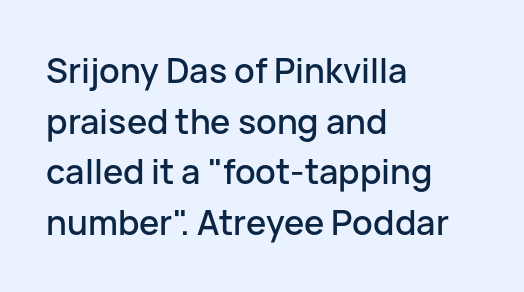
Q: Is the text italic (slanted)? A: No, it is upright.
Q: Is the typeface a serif or a sans-serif typeface? A: Sans-serif.
Q: Is the text underlined? A: No.
Q: How is the paragraph aligned? A: Left-aligned.
Q: Is the spacing between letters normal or unusually wide? A: Normal.
Q: Is the spacing between lines tight, normal or loose? A: Normal.
Q: Width (condensed, normal, or wide)? A: Normal.
Q: Stroke contrast? A: Low.
Q: x-height? A: Medium.
Q: Monospaced? A: No.
